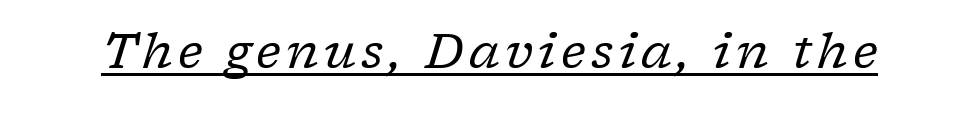
Letterform terminals end in serifs throughout the passage. Looks like someone drew a line under every word here. The weight tops out at a normal text grade. The axis of the letterforms is tilted away from vertical. Is this a fixed-width face? No — the glyphs have proportional, varying widths.
